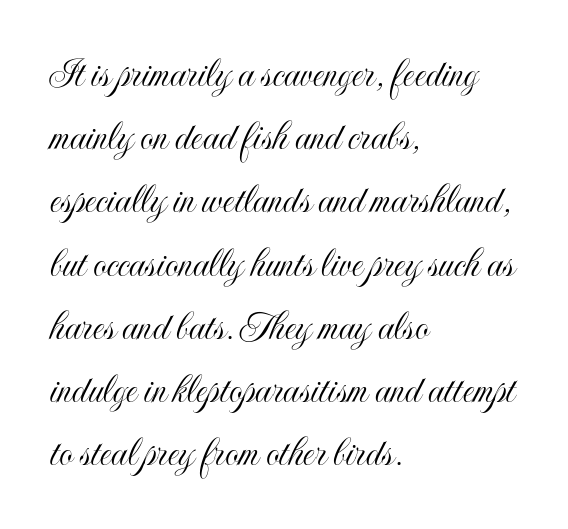
{"width": "condensed", "x_height": "small", "monospaced": "no", "underline": "no", "align": "left", "line_spacing": "normal", "line_spacing_ratio": 1.47, "letter_spacing": "normal", "letter_spacing_em": 0.0, "glyph_px": 43}
